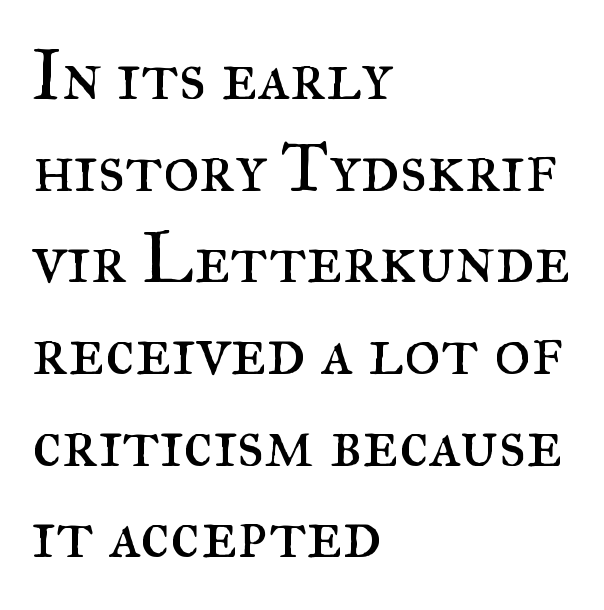
The letters advance in unequal steps, a hallmark of proportional type. Leading: standard. Is there any slant? The stems are plumb. Caption: multi-line text, flush left, ragged right.
